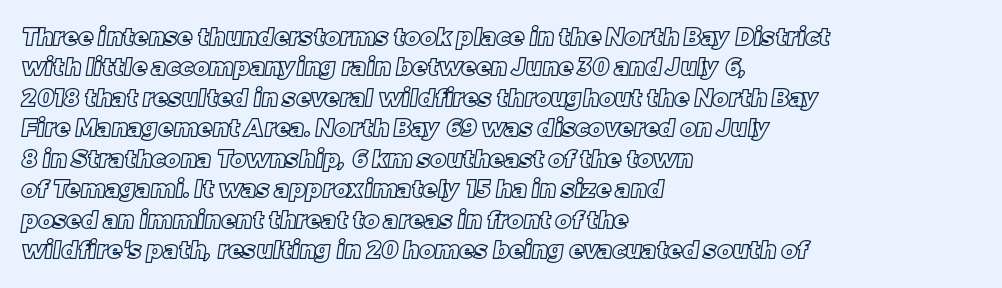
The image shows 24 px text type; set left-aligned, normal line spacing (1.27x), normal letter spacing, not underlined.
